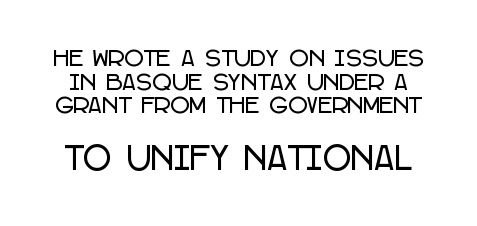
Words appear dense and cohesive because spacing is normal. Is this a fixed-width face? No — the glyphs have proportional, varying widths. A student would notice the bottom passage is typeset larger than what precedes it. The lines are packed closely together with very little leading.
